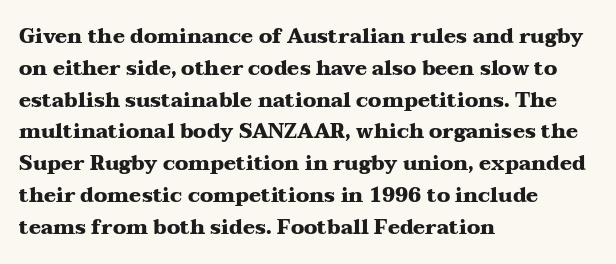
{"italic": "no", "bold": "yes", "underline": "no", "align": "left", "line_spacing": "normal", "line_spacing_ratio": 1.59, "letter_spacing": "normal", "letter_spacing_em": 0.0, "glyph_px": 20}
